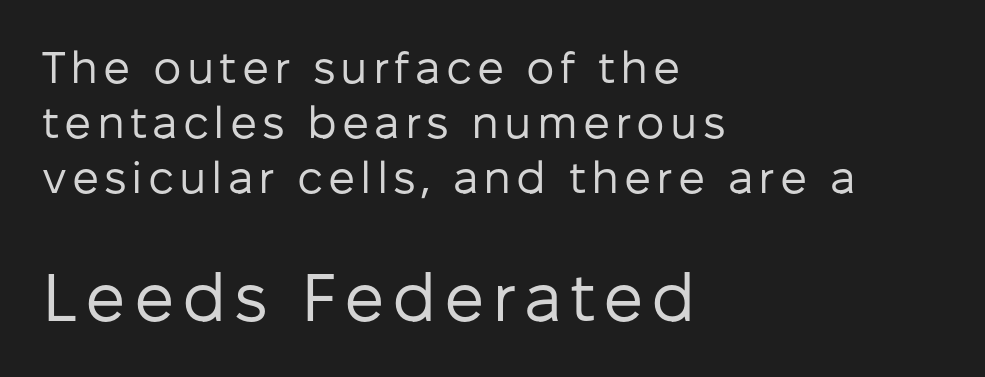
Q: Is the text bold? A: No.
Q: Is the text italic (slanted)? A: No, it is upright.
Q: Is the typeface a serif or a sans-serif typeface? A: Sans-serif.
Q: Is the text underlined? A: No.
Q: How is the paragraph aligned? A: Left-aligned.
Q: Which block of text is set in a larger size, the first (top) or the second (bottom)? A: The second (bottom) one.
Q: Width (condensed, normal, or wide)? A: Normal.
Q: Stroke contrast? A: Low.
Q: x-height? A: Medium.
Q: Monospaced? A: No.
